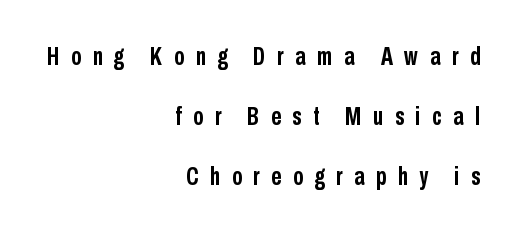
The glyphs are unaccompanied by any horizontal stroke below them. Strong, thick strokes mark this as bold type. Someone cranked the tracking dial way up on this one. The text block is weighted toward the right margin, trailing off unevenly leftward. If you drew a line through each stem, it would be perfectly vertical. Line spacing here is loose.
